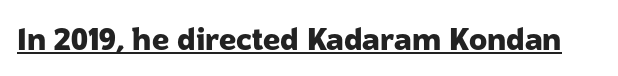
These lines were composed using upright roman letters. You can see a thin bar hugging the bottom of the glyphs. Looks like regular typesetting: each glyph gets only the width it needs. Inter-character spacing is left at the font's built-in metrics. On the weight axis this lands at bold, roughly 700.
